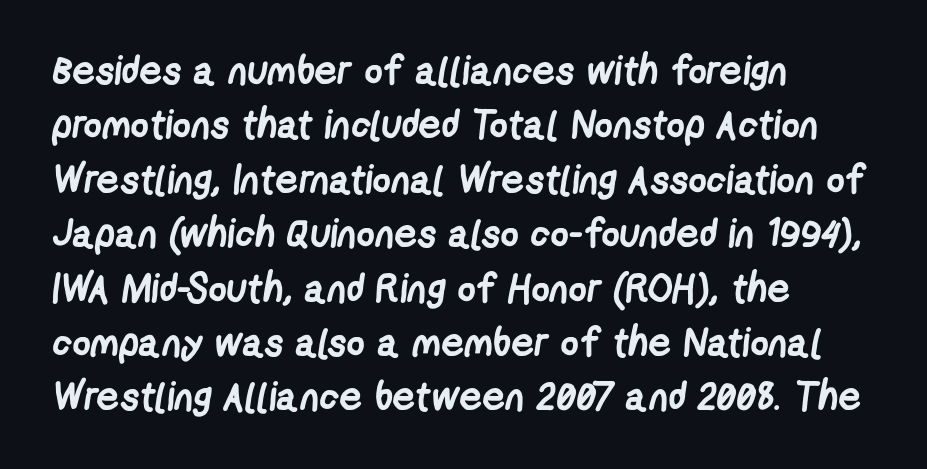
Rule under the text: the space is simply empty. The designer left line spacing at the default. Compared with an ordinary text face, these strokes are far heavier — a full bold. If you drew a ruler down the left edge, every line would touch it.
